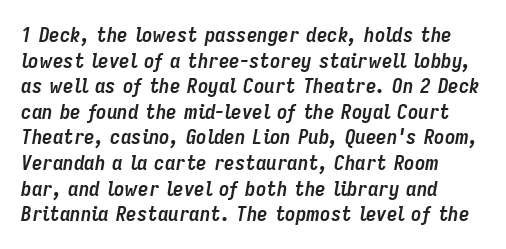
{"italic": "yes", "lean": "right", "slant_degrees": 9, "bold": "yes", "underline": "no", "align": "left", "line_spacing_ratio": 1.22, "letter_spacing": "normal", "letter_spacing_em": 0.0, "glyph_px": 21}
